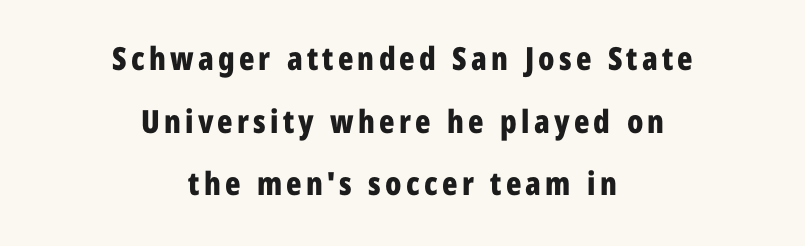
Q: Is the text bold? A: Yes.
Q: Is the text italic (slanted)? A: No, it is upright.
Q: Is the typeface a serif or a sans-serif typeface? A: Sans-serif.
Q: Is the text underlined? A: No.
Q: How is the paragraph aligned? A: Centered.
Q: Is the spacing between lines tight, normal or loose? A: Loose.
Q: Width (condensed, normal, or wide)? A: Condensed.
Q: Stroke contrast? A: Low.
Q: x-height? A: Medium.
Q: Monospaced? A: No.
